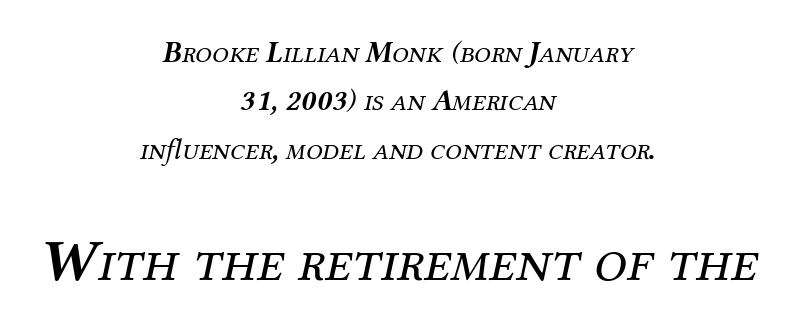
The image shows 59 px regular-weight serif type, italic (leaning right); set centered, normal line spacing (1.61x), normal letter spacing, not underlined; the second (bottom) block is 1.97x larger; medium stroke contrast and a medium x-height.
